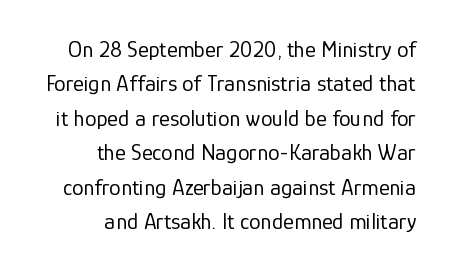
The image shows 23 px text type, upright; set right-aligned, normal line spacing (1.5x), normal letter spacing, not underlined.
